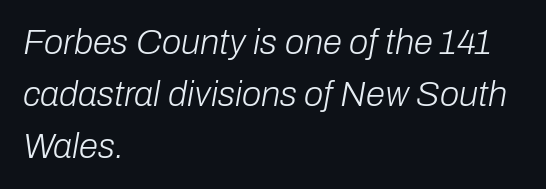
Q: Is the text bold? A: No.
Q: Is the text italic (slanted)? A: Yes, it leans right by about 10 degrees.
Q: Is the text underlined? A: No.
Q: How is the paragraph aligned? A: Left-aligned.
Q: Is the spacing between letters normal or unusually wide? A: Normal.
Q: Is the spacing between lines tight, normal or loose? A: Normal.
Q: Width (condensed, normal, or wide)? A: Normal.
Q: Stroke contrast? A: Low.
Q: x-height? A: Medium.
Q: Monospaced? A: No.
